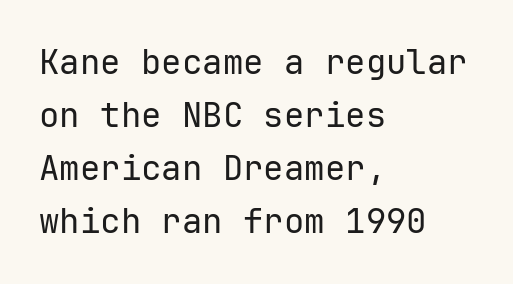
The image shows 34 px regular-weight sans-serif type, upright, monospaced; set left-aligned, normal line spacing (1.56x), normal letter spacing, not underlined; low stroke contrast and a medium x-height.
